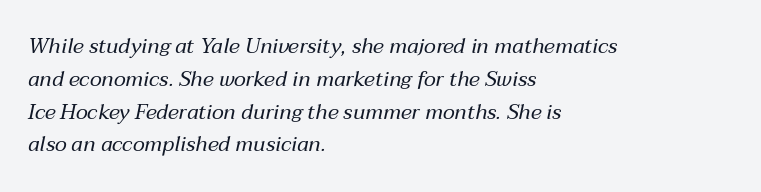
{"italic": "yes", "lean": "right", "slant_degrees": 12, "bold": "no", "underline": "no", "align": "left", "line_spacing": "normal", "line_spacing_ratio": 1.56, "letter_spacing": "normal", "letter_spacing_em": 0.0, "glyph_px": 21}
